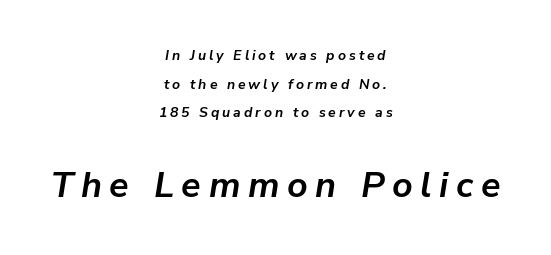
Q: Is the text bold? A: Yes.
Q: Is the text italic (slanted)? A: Yes, it leans right by about 9 degrees.
Q: Is the text underlined? A: No.
Q: How is the paragraph aligned? A: Centered.
Q: Is the spacing between letters normal or unusually wide? A: Unusually wide.
Q: Is the spacing between lines tight, normal or loose? A: Loose.
Q: Which block of text is set in a larger size, the first (top) or the second (bottom)? A: The second (bottom) one.
Q: Width (condensed, normal, or wide)? A: Normal.
Q: Stroke contrast? A: Low.
Q: x-height? A: Medium.
Q: Monospaced? A: No.
